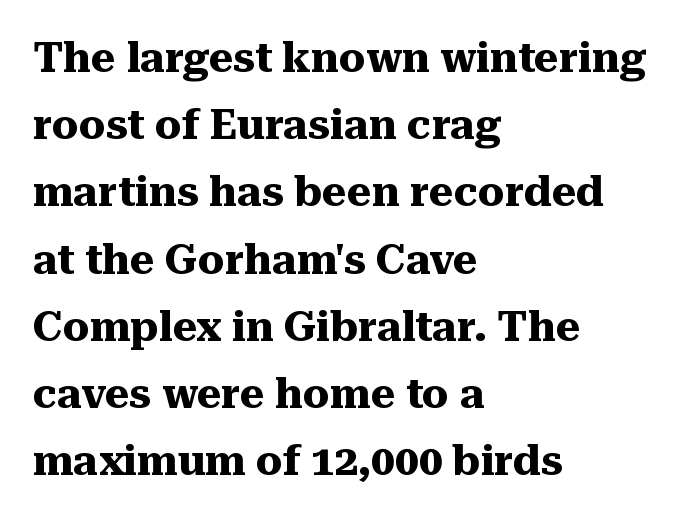
{"serif": "yes", "italic": "no", "bold": "yes", "weight": "heavy", "width": "normal", "stroke_contrast": "medium", "x_height": "medium", "monospaced": "no", "underline": "no", "align": "left", "line_spacing": "normal", "line_spacing_ratio": 1.6, "letter_spacing": "normal", "letter_spacing_em": 0.0, "glyph_px": 42}
